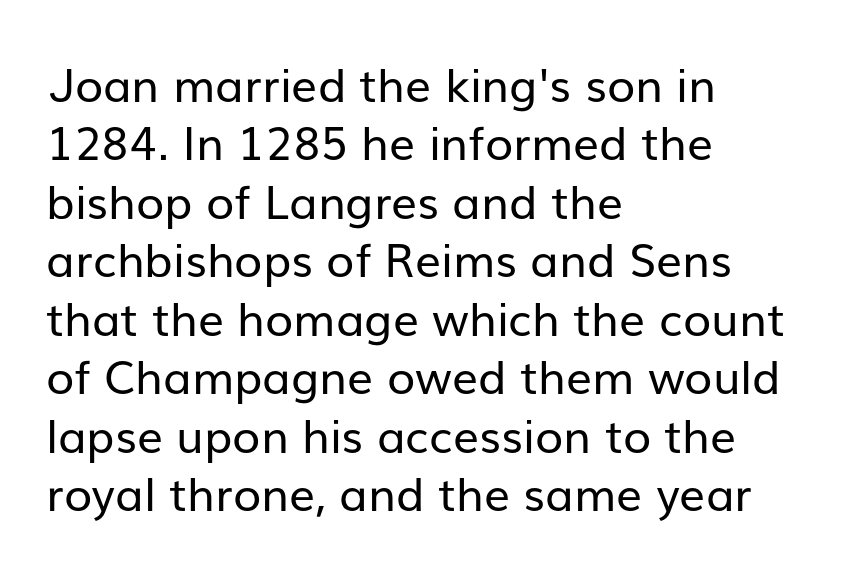
{"serif": "no", "italic": "no", "bold": "no", "weight": "regular", "width": "normal", "stroke_contrast": "low", "x_height": "medium", "monospaced": "no", "underline": "no", "align": "left", "line_spacing": "normal", "line_spacing_ratio": 1.27, "letter_spacing": "normal", "letter_spacing_em": 0.0, "glyph_px": 46}
